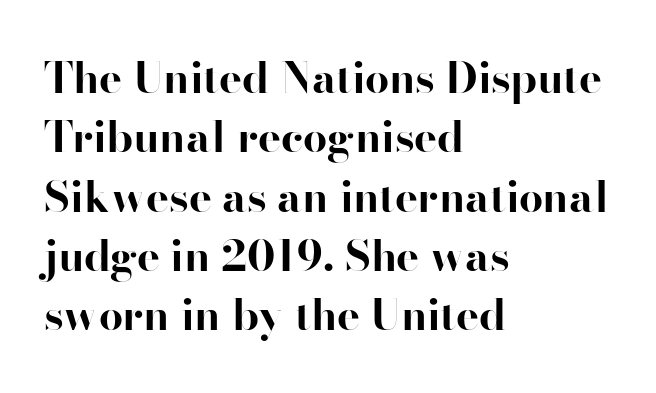
Q: Is the text bold? A: Yes.
Q: Is the text italic (slanted)? A: No, it is upright.
Q: Is the typeface a serif or a sans-serif typeface? A: Sans-serif.
Q: Is the text underlined? A: No.
Q: How is the paragraph aligned? A: Left-aligned.
Q: Is the spacing between letters normal or unusually wide? A: Normal.
Q: Is the spacing between lines tight, normal or loose? A: Normal.
Q: Width (condensed, normal, or wide)? A: Normal.
Q: Stroke contrast? A: High.
Q: x-height? A: Small.
Q: Monospaced? A: No.
